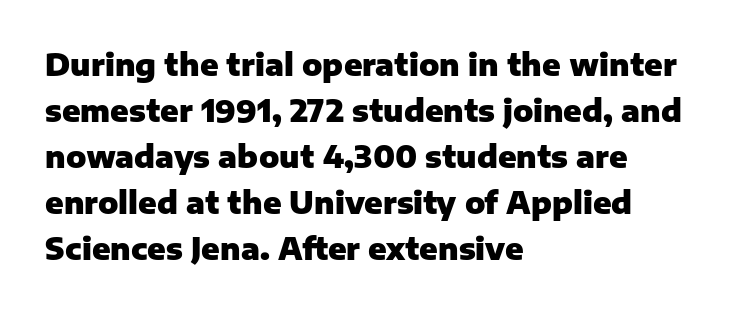
The image shows 30 px heavy sans-serif type, upright; set left-aligned, normal line spacing (1.53x), normal letter spacing, not underlined; low stroke contrast and a medium x-height.
